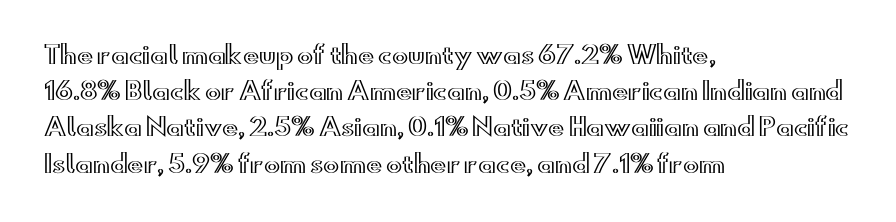
The image shows 24 px text type, upright; set left-aligned, normal line spacing (1.51x), normal letter spacing, not underlined.
